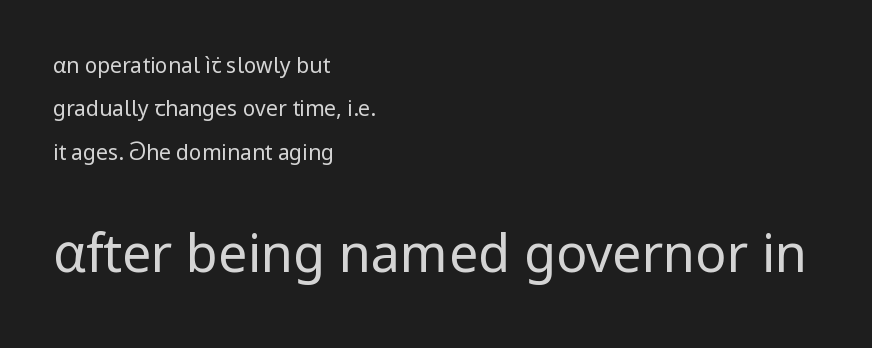
Q: Is the text bold? A: No.
Q: Is the text italic (slanted)? A: No, it is upright.
Q: Is the typeface a serif or a sans-serif typeface? A: Sans-serif.
Q: Is the text underlined? A: No.
Q: How is the paragraph aligned? A: Left-aligned.
Q: Is the spacing between letters normal or unusually wide? A: Normal.
Q: Is the spacing between lines tight, normal or loose? A: Loose.
Q: Which block of text is set in a larger size, the first (top) or the second (bottom)? A: The second (bottom) one.
Q: Width (condensed, normal, or wide)? A: Normal.
Q: Stroke contrast? A: Low.
Q: x-height? A: Medium.
Q: Monospaced? A: No.
